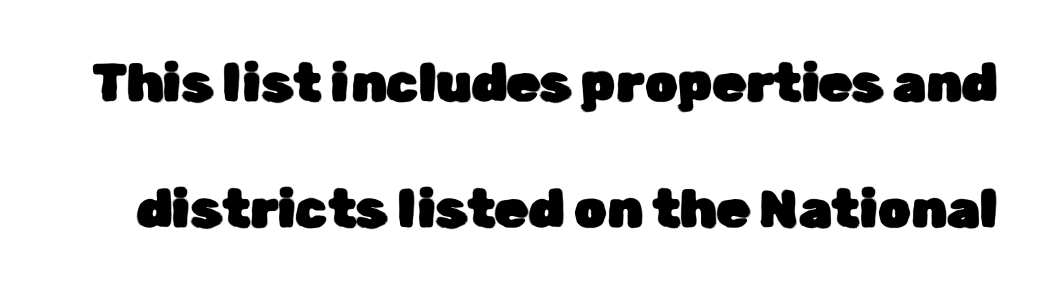
The image shows 53 px sans-serif type, upright; set loose line spacing (2.38x), normal letter spacing, not underlined; low stroke contrast and a medium x-height.
